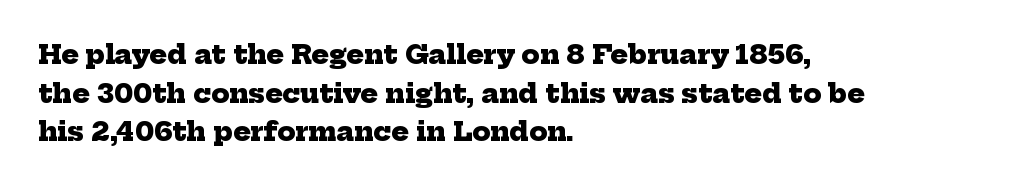
{"bold": "yes", "underline": "no", "align": "left", "line_spacing": "normal", "line_spacing_ratio": 1.49, "letter_spacing": "normal", "letter_spacing_em": 0.0, "glyph_px": 26}
